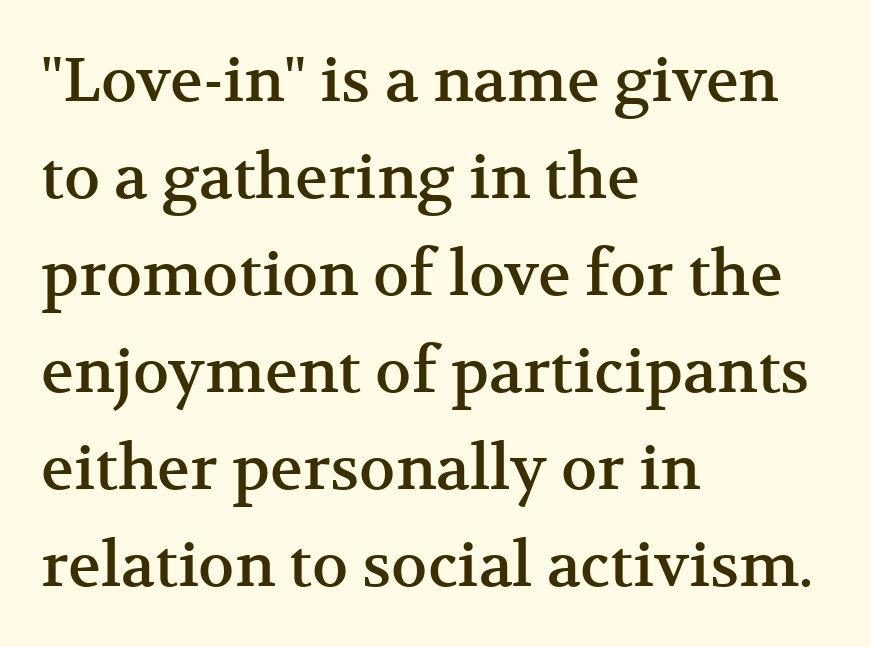
Q: Is the text italic (slanted)? A: No, it is upright.
Q: Is the typeface a serif or a sans-serif typeface? A: Serif.
Q: Is the text underlined? A: No.
Q: How is the paragraph aligned? A: Left-aligned.
Q: Is the spacing between letters normal or unusually wide? A: Normal.
Q: Is the spacing between lines tight, normal or loose? A: Normal.
Q: Width (condensed, normal, or wide)? A: Normal.
Q: Stroke contrast? A: Medium.
Q: x-height? A: Medium.
Q: Monospaced? A: No.
